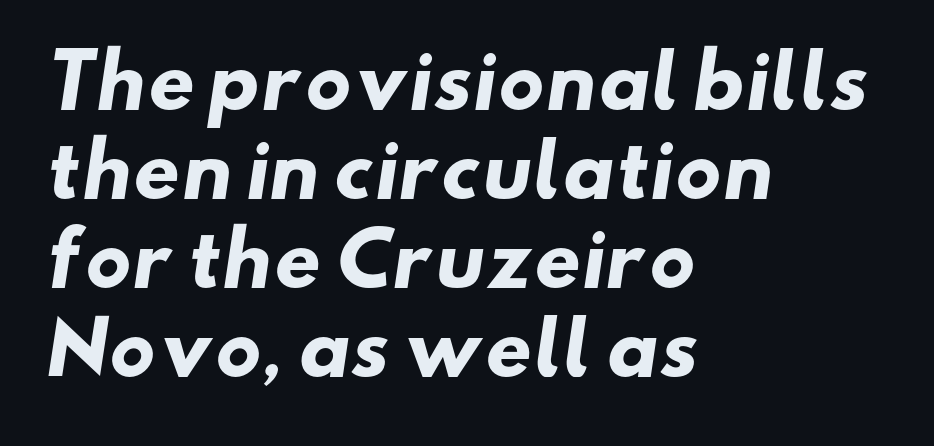
{"serif": "no", "bold": "yes", "weight": "heavy", "width": "wide", "stroke_contrast": "low", "x_height": "small", "monospaced": "no", "underline": "no", "align": "left", "line_spacing_ratio": 1.22, "letter_spacing": "normal", "letter_spacing_em": 0.0, "glyph_px": 73}
